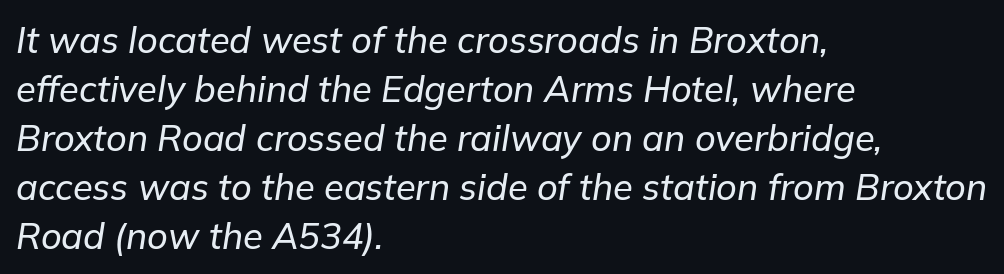
Rendered with sloped, italic letterforms. Lines of text with bare space underneath. Here the designer chose a conventional face with non-uniform glyph widths. How would I describe the line gaps? Plain and ordinary. No extra tracking has been applied to these lines.
